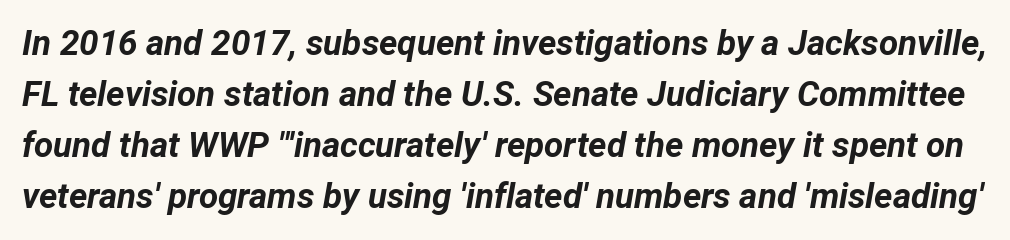
The image shows 35 px bold type, italic (leaning right); set normal line spacing (1.46x), normal letter spacing, not underlined; low stroke contrast and a medium x-height.
